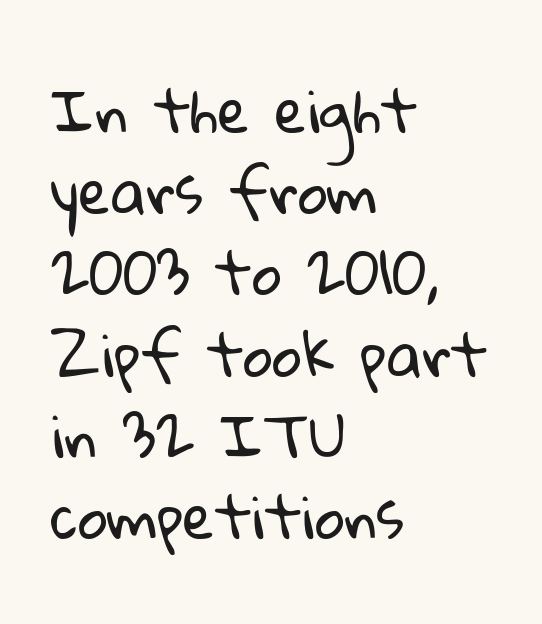
The image shows 58 px regular-weight sans-serif type; set left-aligned, normal line spacing (1.4x), normal letter spacing, not underlined; low stroke contrast and a medium x-height.
